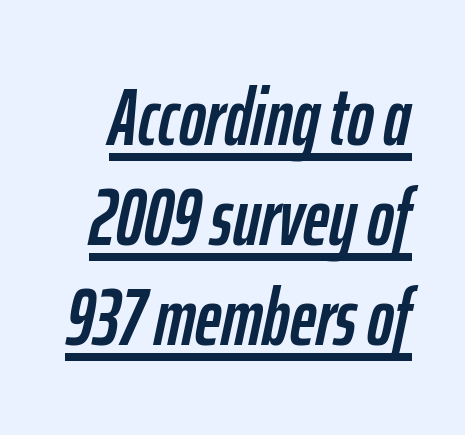
Q: Is the text italic (slanted)? A: Yes, it leans right by about 12 degrees.
Q: Is the text underlined? A: Yes.
Q: Is the spacing between letters normal or unusually wide? A: Normal.
Q: Is the spacing between lines tight, normal or loose? A: Normal.
Q: Width (condensed, normal, or wide)? A: Condensed.
Q: Stroke contrast? A: Low.
Q: x-height? A: Medium.
Q: Monospaced? A: No.
